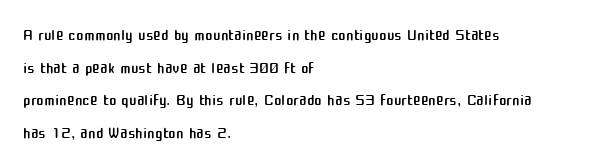
Characters follow at the spacing the type designer built in. The letterforms sit at book weight or below. Rendered with straight, roman letterforms. The rows are spaced the way most documents space them. The strip under each line holds only bare page.
